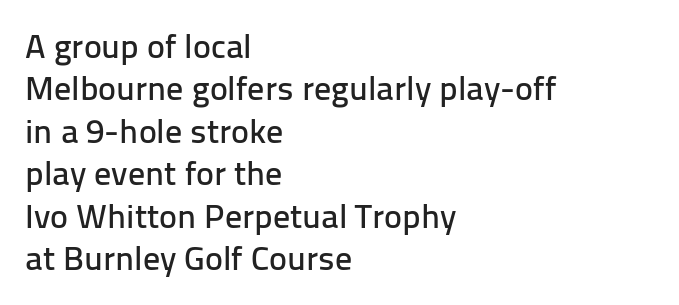
{"serif": "no", "italic": "no", "width": "normal", "stroke_contrast": "low", "x_height": "medium", "monospaced": "no", "underline": "no", "align": "left", "line_spacing": "normal", "line_spacing_ratio": 1.25, "letter_spacing": "normal", "letter_spacing_em": 0.0, "glyph_px": 34}
